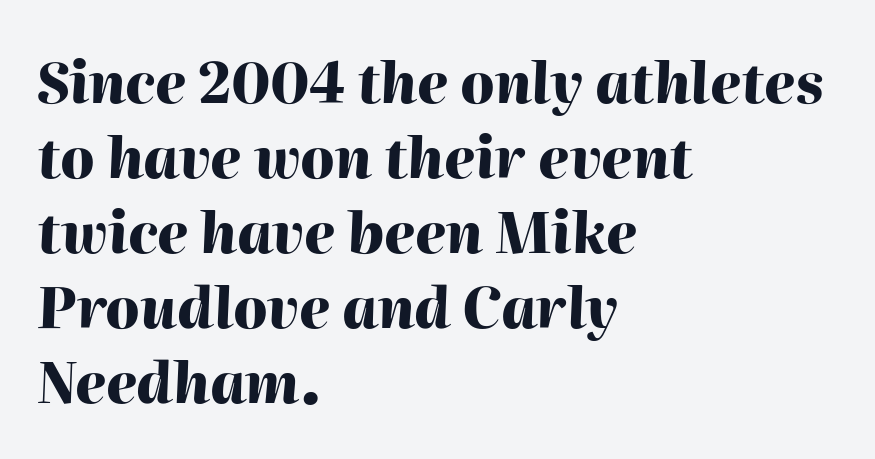
The image shows 56 px heavy type, italic (leaning right); set left-aligned, normal line spacing (1.34x), normal letter spacing, not underlined; high stroke contrast and a medium x-height.
